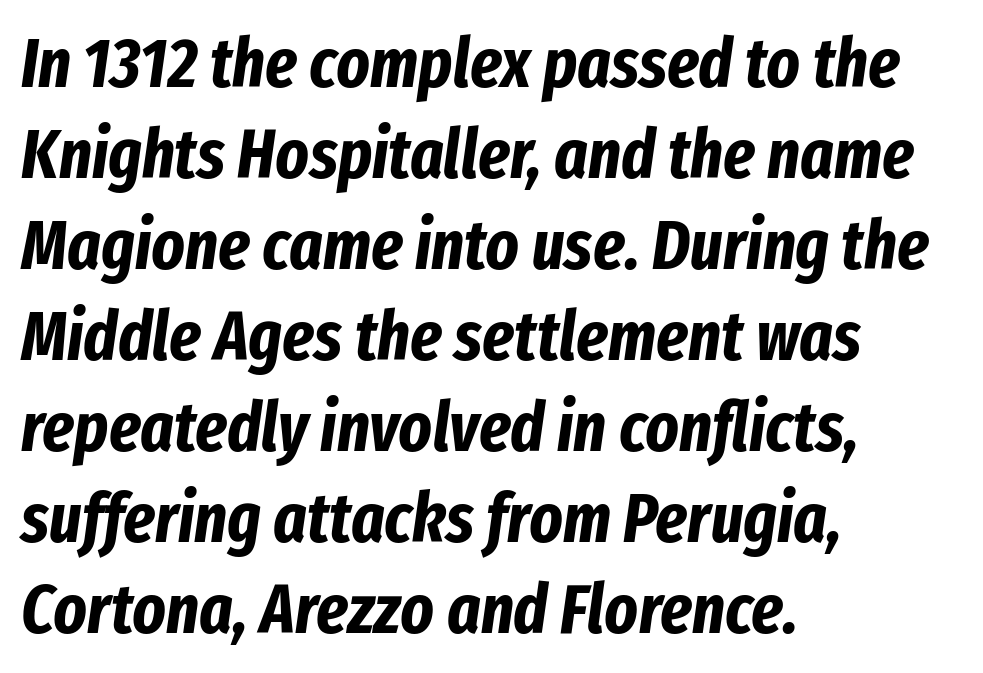
{"italic": "yes", "lean": "right", "slant_degrees": 8, "bold": "yes", "weight": "bold", "width": "condensed", "stroke_contrast": "low", "x_height": "medium", "monospaced": "no", "underline": "no", "align": "left", "line_spacing": "normal", "line_spacing_ratio": 1.3, "letter_spacing": "normal", "letter_spacing_em": 0.0, "glyph_px": 70}
